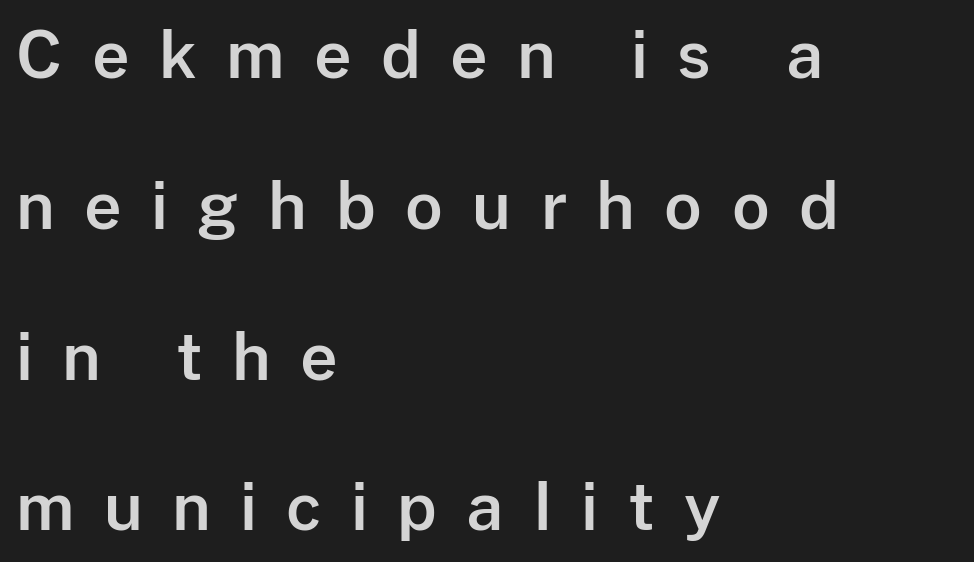
{"serif": "no", "italic": "no", "width": "normal", "stroke_contrast": "low", "x_height": "medium", "monospaced": "no", "underline": "no", "align": "left", "line_spacing": "loose", "line_spacing_ratio": 2.32, "letter_spacing": "wide", "letter_spacing_em": 0.45, "glyph_px": 65}
